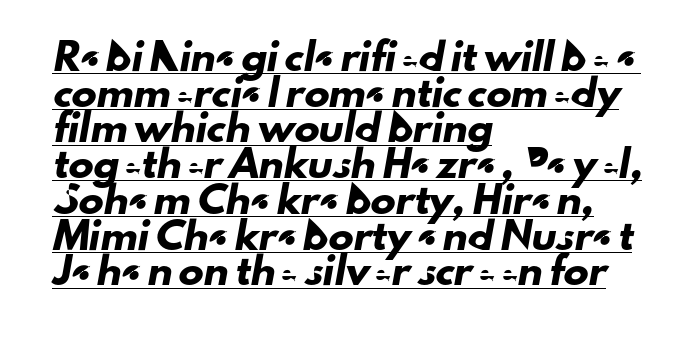
{"underline": "yes", "align": "left", "line_spacing": "normal", "line_spacing_ratio": 1.43, "letter_spacing": "normal", "letter_spacing_em": 0.0, "glyph_px": 25}
